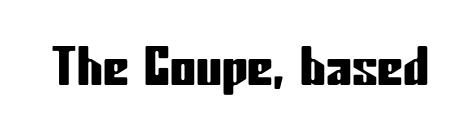
The image shows 52 px condensed sans-serif type, upright; set normal letter spacing, not underlined; low stroke contrast and a medium x-height.
